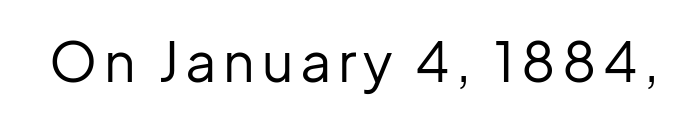
{"serif": "no", "italic": "no", "bold": "no", "weight": "regular", "width": "normal", "stroke_contrast": "low", "x_height": "medium", "monospaced": "no", "underline": "no", "glyph_px": 55}
